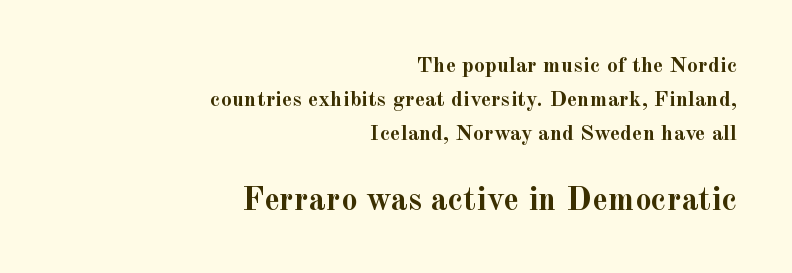
Q: Is the text bold? A: Yes.
Q: Is the text italic (slanted)? A: No, it is upright.
Q: Is the typeface a serif or a sans-serif typeface? A: Serif.
Q: Is the text underlined? A: No.
Q: How is the paragraph aligned? A: Right-aligned.
Q: Is the spacing between letters normal or unusually wide? A: Normal.
Q: Is the spacing between lines tight, normal or loose? A: Normal.
Q: Which block of text is set in a larger size, the first (top) or the second (bottom)? A: The second (bottom) one.
Q: Width (condensed, normal, or wide)? A: Normal.
Q: x-height? A: Small.
Q: Monospaced? A: No.
